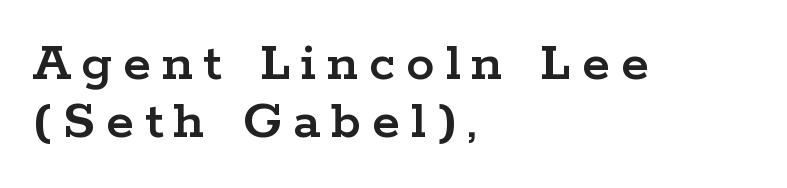
The image shows 57 px wide serif type, upright; set left-aligned, tight line spacing (1.01x), not underlined; low stroke contrast and a medium x-height.
